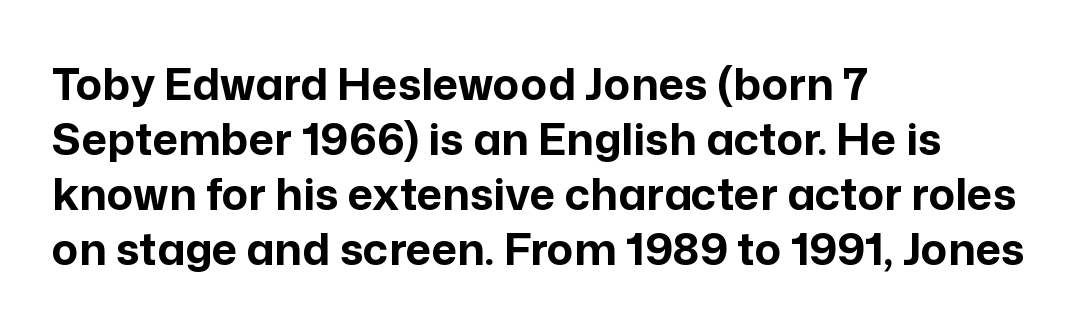
Each word holds together tightly as a unit, with standard inter-letter gaps. Unlike italic type, these characters show no tilt at all. You could not count columns in this text — the font is proportionally spaced. Casual observation: everything's shoved over to the left.
